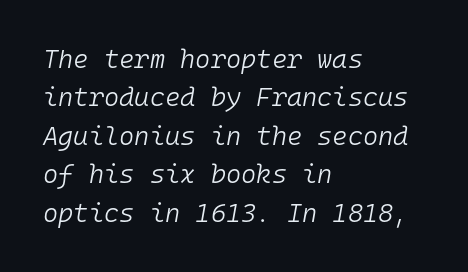
Q: Is the text bold? A: No.
Q: Is the text italic (slanted)? A: Yes, it leans right by about 10 degrees.
Q: Is the text underlined? A: No.
Q: How is the paragraph aligned? A: Left-aligned.
Q: Is the spacing between letters normal or unusually wide? A: Normal.
Q: Is the spacing between lines tight, normal or loose? A: Normal.
